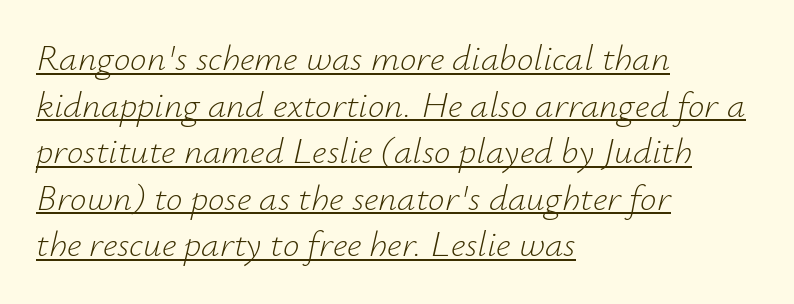
A typographer would call this underscored text. The weight tops out at a normal text grade. The rendering keeps characters at their native spacing. Varying glyph widths throughout — classic text-font behaviour.
